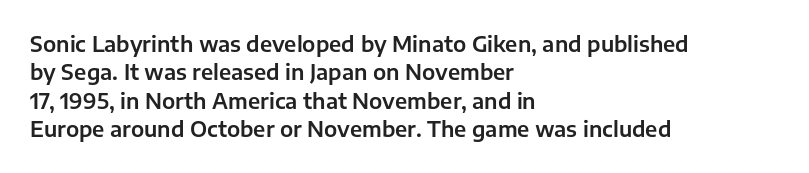
Posture: upright roman. The foot of each line stays bare and open. The passage shown stacks its lines at a standard gap. Alignment: flush left. The horizontal fit of the characters is conventional and even.
